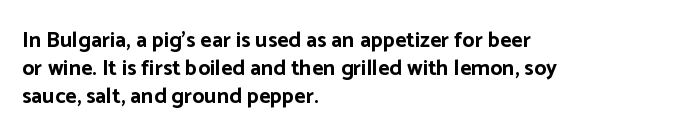
{"italic": "no", "bold": "yes", "underline": "no", "align": "left", "line_spacing": "normal", "line_spacing_ratio": 1.28, "letter_spacing": "normal", "letter_spacing_em": 0.0, "glyph_px": 22}
